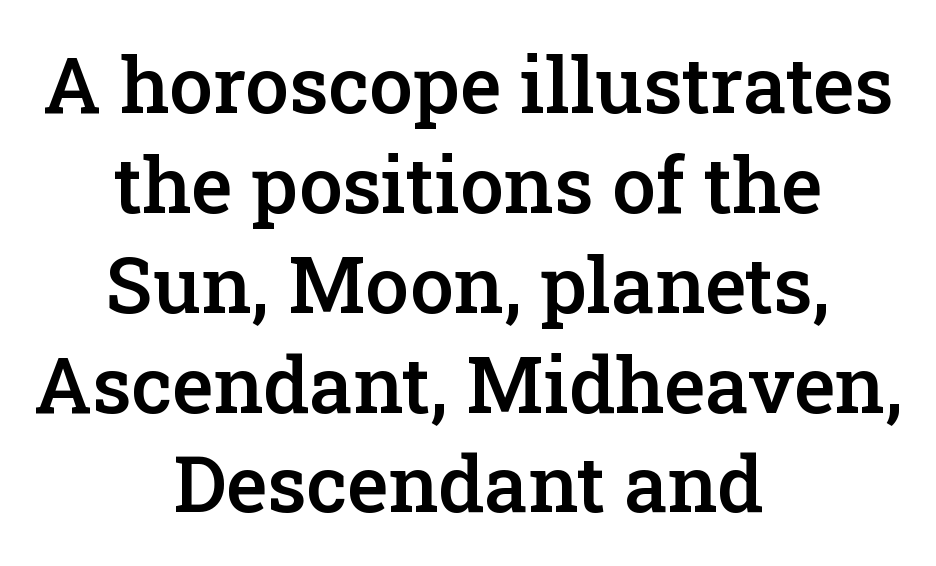
{"serif": "yes", "italic": "no", "bold": "semi", "weight": "semibold", "width": "normal", "stroke_contrast": "low", "x_height": "medium", "monospaced": "no", "underline": "no", "align": "center", "line_spacing": "normal", "line_spacing_ratio": 1.28, "letter_spacing": "normal", "letter_spacing_em": 0.0, "glyph_px": 78}
